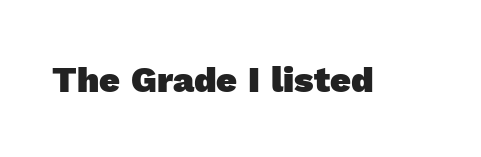
The image shows 36 px heavy sans-serif type; set normal letter spacing, not underlined; a medium x-height.
